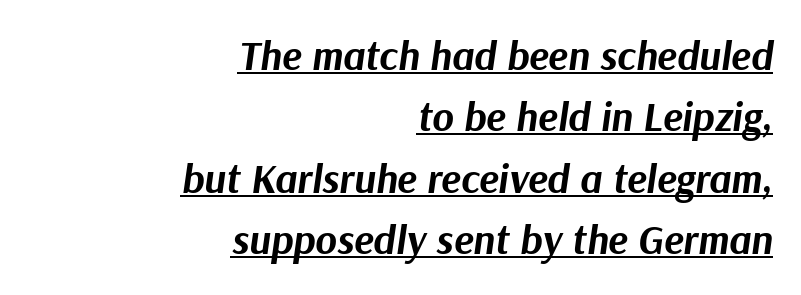
Q: Is the text bold? A: Yes.
Q: Is the text italic (slanted)? A: Yes, it leans right by about 9 degrees.
Q: Is the text underlined? A: Yes.
Q: How is the paragraph aligned? A: Right-aligned.
Q: Is the spacing between letters normal or unusually wide? A: Normal.
Q: Is the spacing between lines tight, normal or loose? A: Normal.
Q: Width (condensed, normal, or wide)? A: Normal.
Q: Stroke contrast? A: Medium.
Q: x-height? A: Medium.
Q: Monospaced? A: No.
